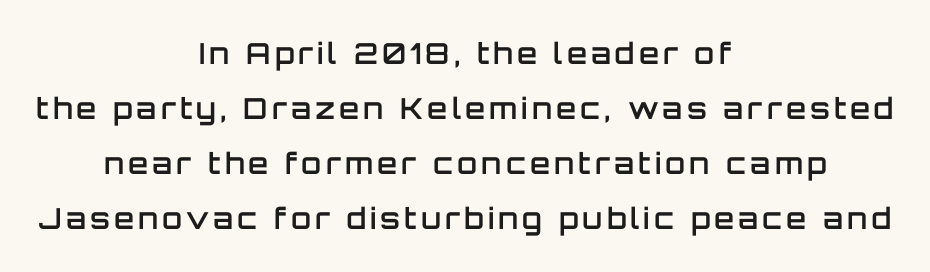
The image shows 29 px semibold sans-serif type, upright; set centered, loose line spacing (1.9x), not underlined; low stroke contrast and a large x-height.
